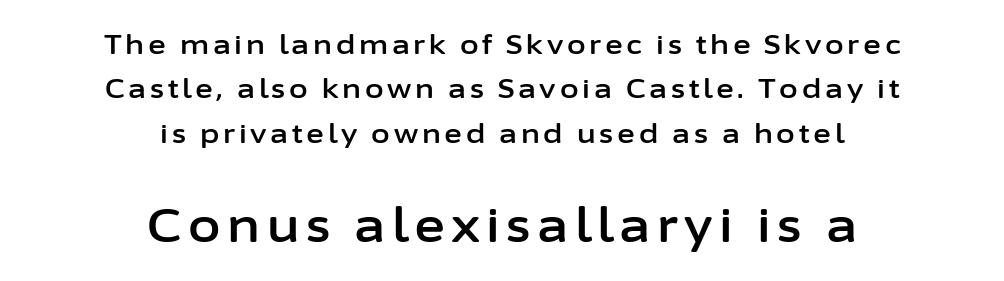
Q: Is the text italic (slanted)? A: No, it is upright.
Q: Is the typeface a serif or a sans-serif typeface? A: Sans-serif.
Q: Is the text underlined? A: No.
Q: How is the paragraph aligned? A: Centered.
Q: Is the spacing between lines tight, normal or loose? A: Normal.
Q: Which block of text is set in a larger size, the first (top) or the second (bottom)? A: The second (bottom) one.
Q: Width (condensed, normal, or wide)? A: Normal.
Q: Stroke contrast? A: Low.
Q: x-height? A: Medium.
Q: Monospaced? A: No.
